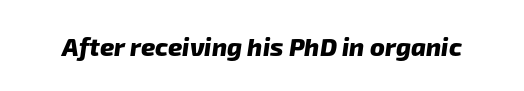
{"bold": "yes", "underline": "no", "letter_spacing": "normal", "letter_spacing_em": 0.0, "glyph_px": 25}
